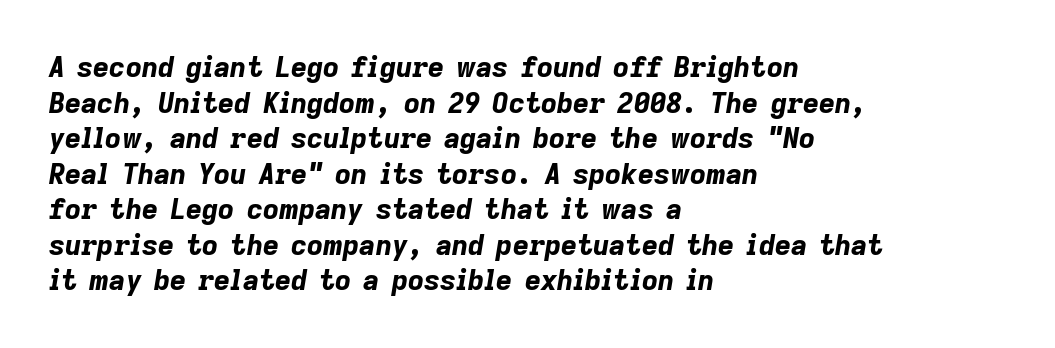
The space between consecutive lines is moderate. Think of a printed novel: that variable character pitch is what you see here. Only glyphs here, with clear space below each row. Does extra space separate the letters? No, they use regular spacing.
